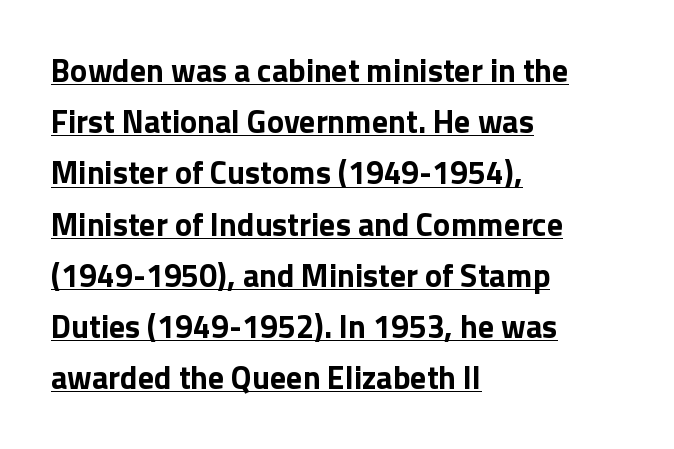
Q: Is the text bold? A: Yes.
Q: Is the text italic (slanted)? A: No, it is upright.
Q: Is the typeface a serif or a sans-serif typeface? A: Sans-serif.
Q: Is the text underlined? A: Yes.
Q: How is the paragraph aligned? A: Left-aligned.
Q: Is the spacing between letters normal or unusually wide? A: Normal.
Q: Is the spacing between lines tight, normal or loose? A: Normal.
Q: Width (condensed, normal, or wide)? A: Normal.
Q: Stroke contrast? A: Low.
Q: x-height? A: Medium.
Q: Monospaced? A: No.
